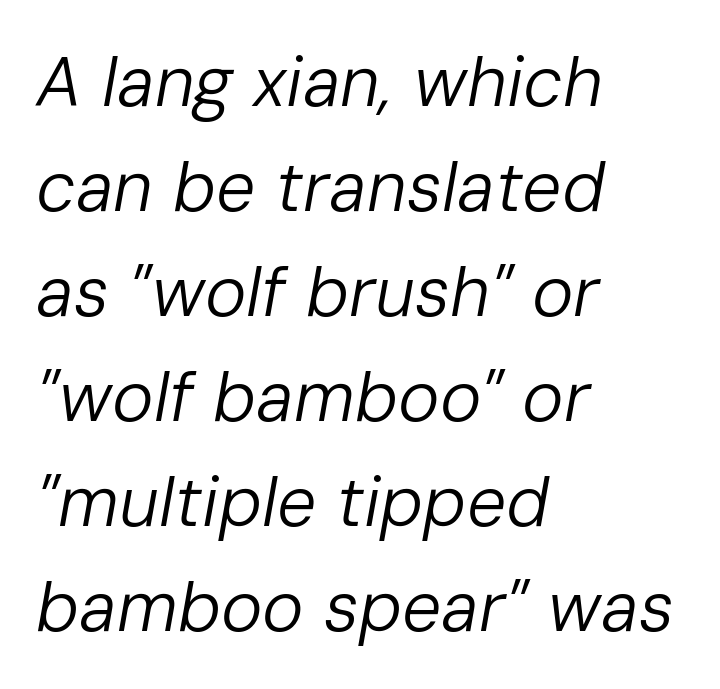
Vertically, the passage feels balanced, rows spaced as you'd expect. The whole block is typeset with a tilt. The text block is weighted toward the left margin, trailing off unevenly rightward. Beneath every word, the page is bare.
